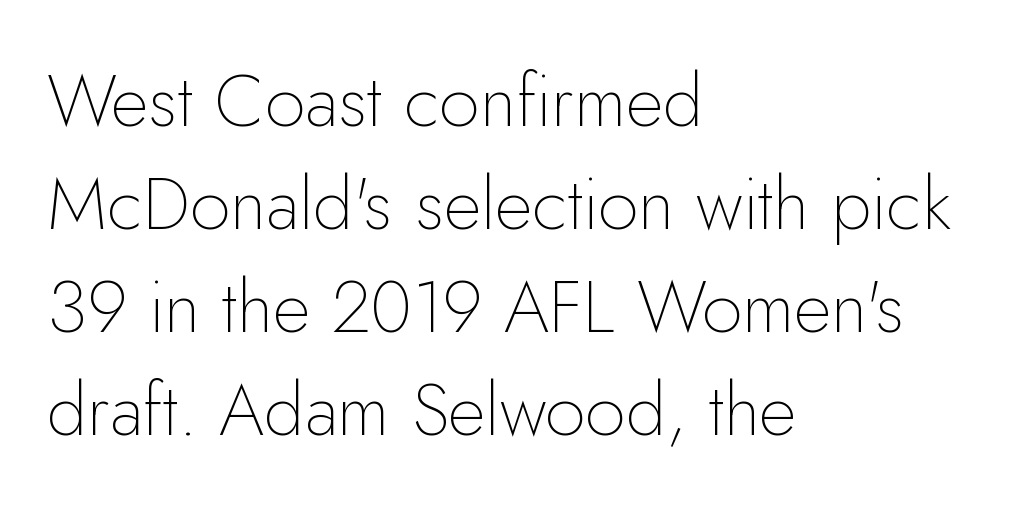
Q: Is the text bold? A: No.
Q: Is the text italic (slanted)? A: No, it is upright.
Q: Is the typeface a serif or a sans-serif typeface? A: Sans-serif.
Q: Is the text underlined? A: No.
Q: How is the paragraph aligned? A: Left-aligned.
Q: Is the spacing between letters normal or unusually wide? A: Normal.
Q: Is the spacing between lines tight, normal or loose? A: Normal.
Q: Width (condensed, normal, or wide)? A: Normal.
Q: Stroke contrast? A: Low.
Q: x-height? A: Small.
Q: Monospaced? A: No.
